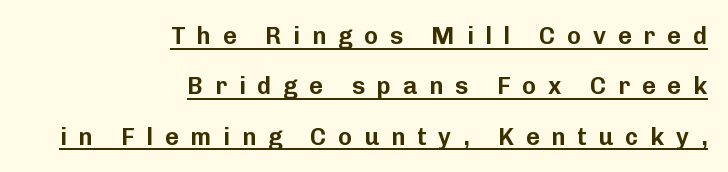
Q: Is the text italic (slanted)? A: No, it is upright.
Q: Is the text underlined? A: Yes.
Q: How is the paragraph aligned? A: Right-aligned.
Q: Is the spacing between letters normal or unusually wide? A: Unusually wide.
Q: Is the spacing between lines tight, normal or loose? A: Loose.
